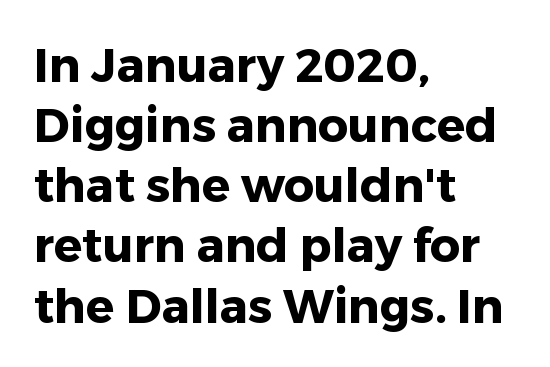
{"serif": "no", "italic": "no", "bold": "yes", "weight": "heavy", "width": "normal", "stroke_contrast": "low", "x_height": "medium", "monospaced": "no", "underline": "no", "align": "left", "line_spacing": "normal", "line_spacing_ratio": 1.28, "letter_spacing": "normal", "letter_spacing_em": 0.0, "glyph_px": 47}
